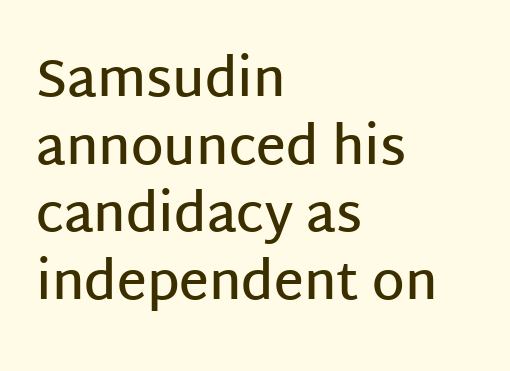
Q: Is the text bold? A: Semi-bold.
Q: Is the text italic (slanted)? A: No, it is upright.
Q: Is the typeface a serif or a sans-serif typeface? A: Sans-serif.
Q: Is the text underlined? A: No.
Q: How is the paragraph aligned? A: Left-aligned.
Q: Is the spacing between letters normal or unusually wide? A: Normal.
Q: Is the spacing between lines tight, normal or loose? A: Normal.
Q: Width (condensed, normal, or wide)? A: Normal.
Q: Stroke contrast? A: Low.
Q: x-height? A: Large.
Q: Monospaced? A: No.
